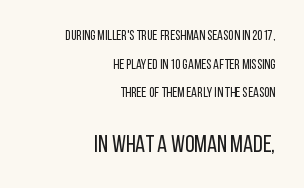
Typesetter's note — lower block bumped up in size, upper block left smaller. Unlike italic type, these characters show no tilt at all. The letterforms sit at book weight or below. The block of text is sparse from top to bottom, with ample space between rows. Caption: standard tracking, unaltered.
